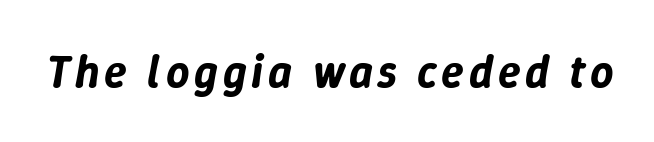
{"italic": "yes", "lean": "right", "slant_degrees": 9, "width": "normal", "stroke_contrast": "low", "x_height": "medium", "monospaced": "no", "underline": "no", "glyph_px": 46}
